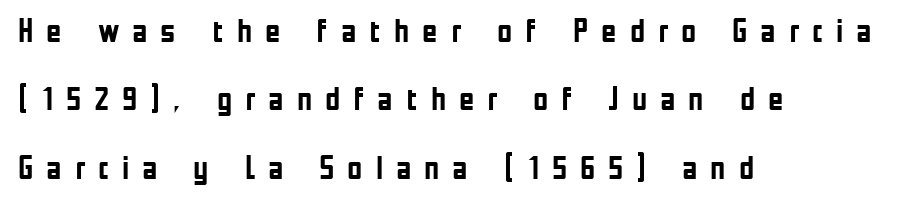
Honestly, the letter spacing is so wide it's the main thing you notice. The specimen omits any rule beneath the text block's lines. Which margin do the lines hug? The left one — the right edge is uneven. This is roman type, the default non-slanted kind. Proportional: the letters do not fall into vertical columns.
